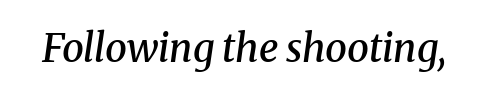
{"serif": "yes", "italic": "yes", "lean": "right", "slant_degrees": 8, "bold": "semi", "weight": "semibold", "width": "normal", "stroke_contrast": "medium", "x_height": "medium", "monospaced": "no", "underline": "no", "letter_spacing": "normal", "letter_spacing_em": 0.0, "glyph_px": 39}
